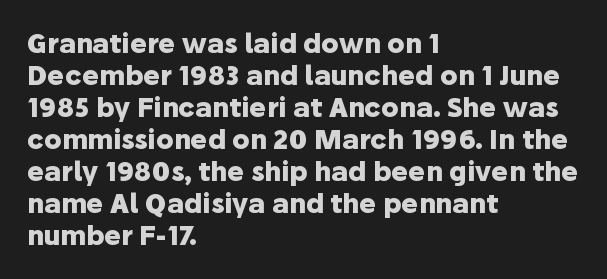
Q: Is the text bold? A: Yes.
Q: Is the text italic (slanted)? A: No, it is upright.
Q: Is the text underlined? A: No.
Q: How is the paragraph aligned? A: Left-aligned.
Q: Is the spacing between letters normal or unusually wide? A: Normal.
